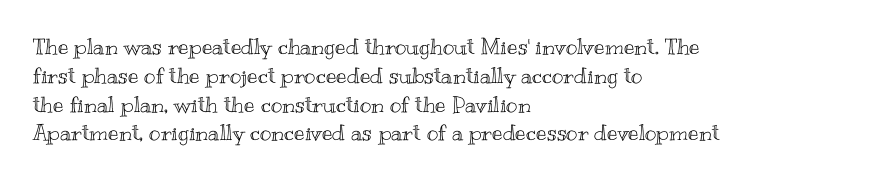
Q: Is the text italic (slanted)? A: No, it is upright.
Q: Is the text underlined? A: No.
Q: How is the paragraph aligned? A: Left-aligned.
Q: Is the spacing between letters normal or unusually wide? A: Normal.
Q: Is the spacing between lines tight, normal or loose? A: Normal.
